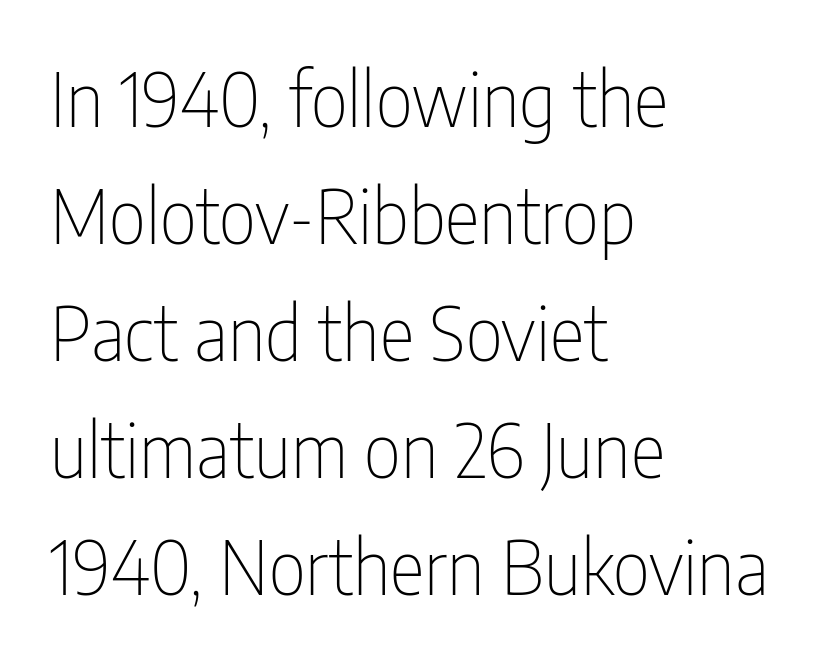
Tracking here is standard; glyphs follow each other at the usual distance. Students, observe: this is what conventionally led text looks like. Varying glyph widths throughout — classic text-font behaviour. In terms of letterform style, serifs are entirely absent. Each row of text sits above clean, open space. Quick note: not italic, upright.
